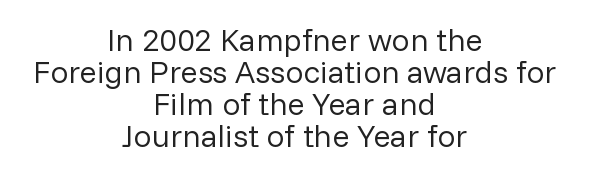
The image shows 32 px regular-weight sans-serif type, upright; set centered, tight line spacing (1.0x), normal letter spacing, not underlined; low stroke contrast and a medium x-height.
